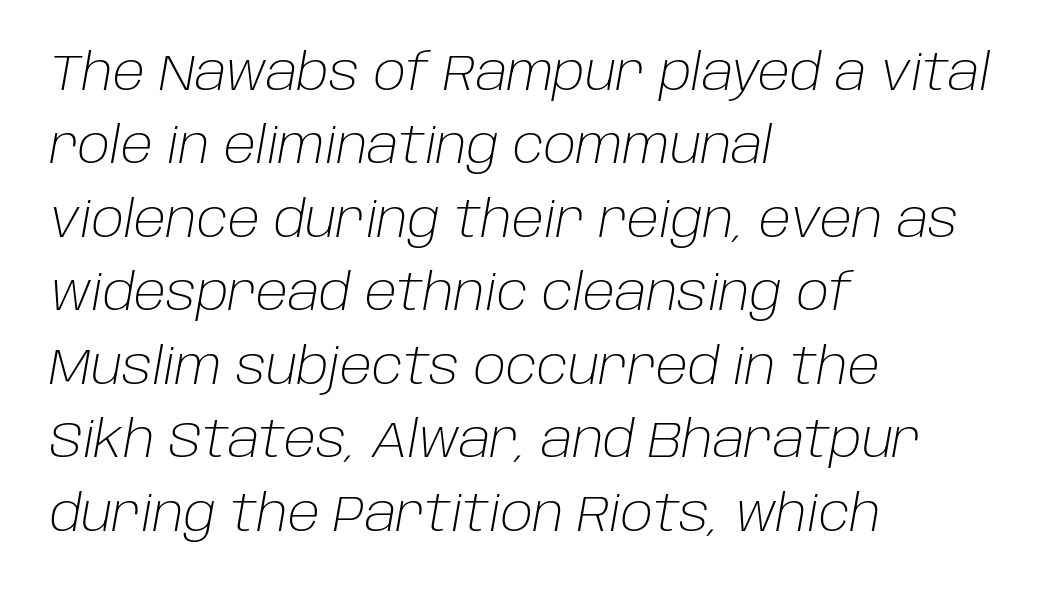
The paragraph has a hard left edge and a soft right edge. An italicized treatment has been applied to the whole sample. A typesetter would call this leading conventional body-copy spacing. The face used here is proportionally spaced, like ordinary book or web type. Descenders hang freely into open space.
